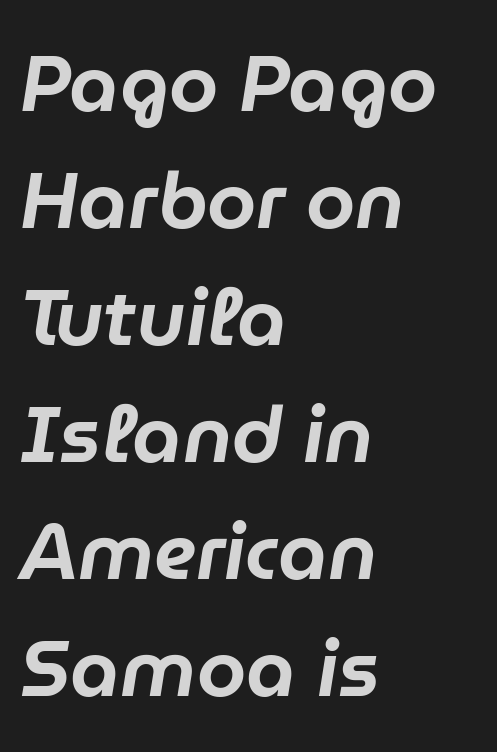
Q: Is the text italic (slanted)? A: Yes, it leans right by about 9 degrees.
Q: Is the text underlined? A: No.
Q: How is the paragraph aligned? A: Left-aligned.
Q: Is the spacing between letters normal or unusually wide? A: Normal.
Q: Is the spacing between lines tight, normal or loose? A: Normal.
Q: Width (condensed, normal, or wide)? A: Normal.
Q: Stroke contrast? A: Low.
Q: x-height? A: Medium.
Q: Monospaced? A: No.
